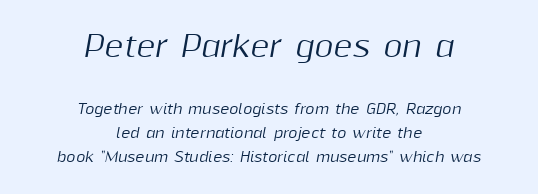
The image shows 29 px text type, italic (leaning right); set centered, normal line spacing (1.69x), normal letter spacing, not underlined; the first (top) block is 2.07x larger; medium stroke contrast and a medium x-height.
